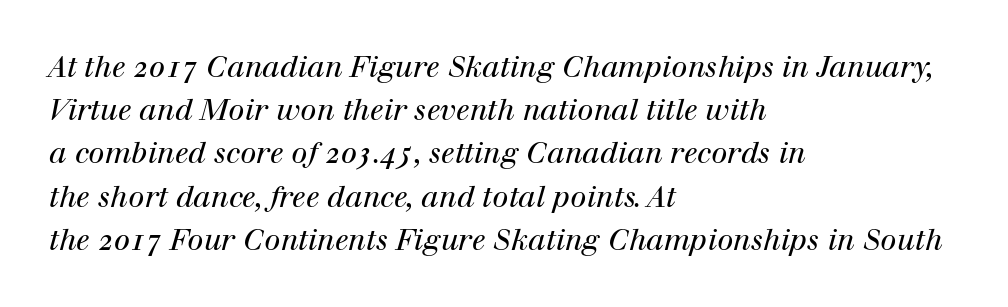
Spacing verdict: proportional, widths tailored to each character. These glyphs show unthickened strokes, regular width or finer. Honestly, the letter spacing is just normal — you wouldn't notice it. Students, observe: this is what conventionally led text looks like.
